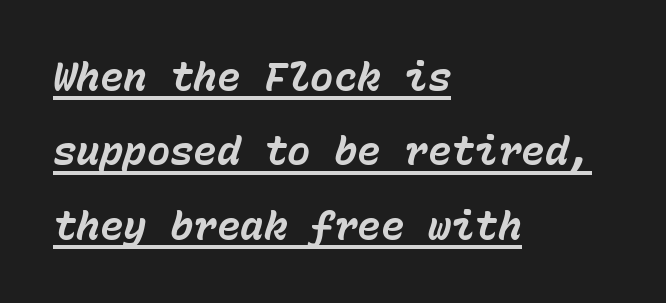
Q: Is the text bold? A: Yes.
Q: Is the text italic (slanted)? A: Yes, it leans right by about 15 degrees.
Q: Is the text underlined? A: Yes.
Q: How is the paragraph aligned? A: Left-aligned.
Q: Is the spacing between letters normal or unusually wide? A: Normal.
Q: Is the spacing between lines tight, normal or loose? A: Loose.
Q: Width (condensed, normal, or wide)? A: Normal.
Q: Stroke contrast? A: Low.
Q: x-height? A: Medium.
Q: Monospaced? A: Yes.
